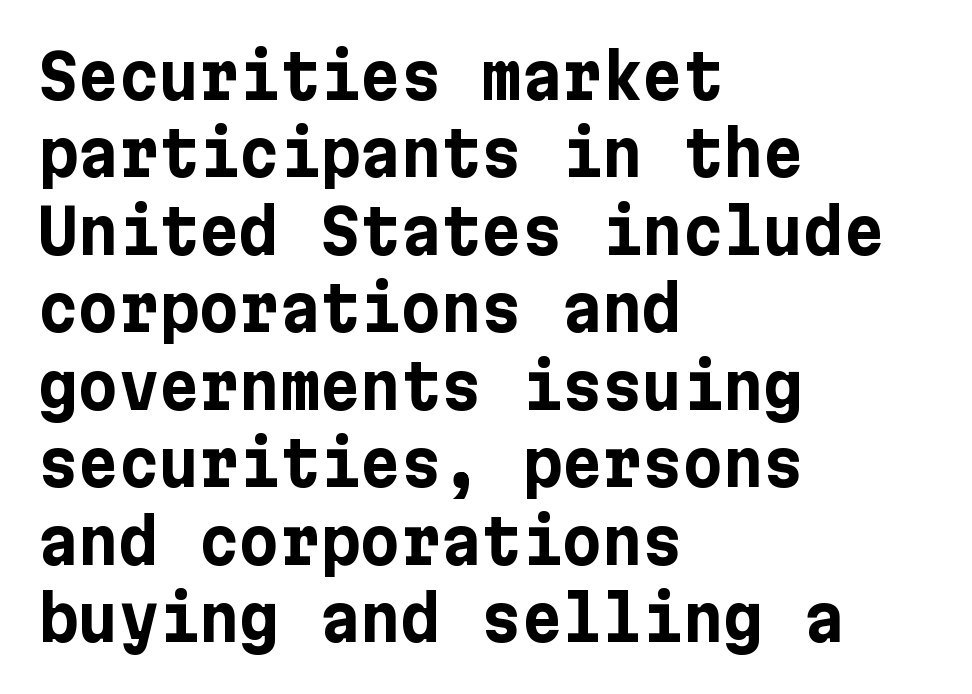
Q: Is the text bold? A: Yes.
Q: Is the text italic (slanted)? A: No, it is upright.
Q: Is the typeface a serif or a sans-serif typeface? A: Sans-serif.
Q: Is the text underlined? A: No.
Q: How is the paragraph aligned? A: Left-aligned.
Q: Is the spacing between letters normal or unusually wide? A: Normal.
Q: Is the spacing between lines tight, normal or loose? A: Normal.
Q: Width (condensed, normal, or wide)? A: Normal.
Q: Stroke contrast? A: Low.
Q: x-height? A: Medium.
